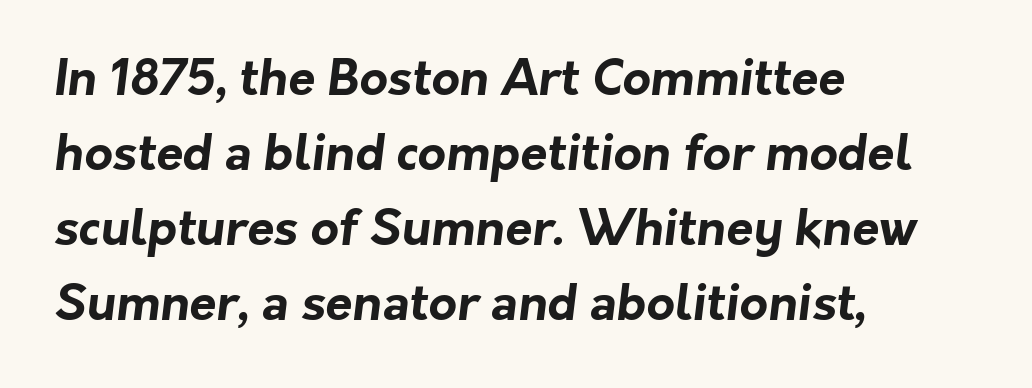
The image shows 49 px bold sans-serif type; set left-aligned, normal line spacing (1.53x), normal letter spacing, not underlined; low stroke contrast and a medium x-height.
